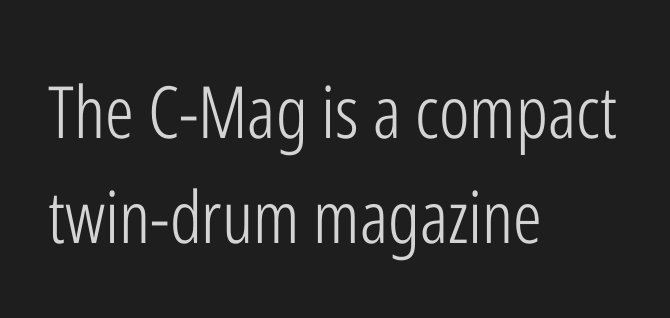
The image shows 72 px light, condensed sans-serif type, upright; set left-aligned, normal line spacing (1.46x), normal letter spacing, not underlined; low stroke contrast and a medium x-height.
